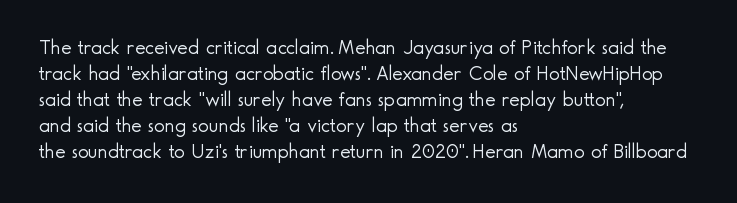
Q: Is the text bold? A: No.
Q: Is the text italic (slanted)? A: No, it is upright.
Q: Is the text underlined? A: No.
Q: How is the paragraph aligned? A: Left-aligned.
Q: Is the spacing between letters normal or unusually wide? A: Normal.
Q: Is the spacing between lines tight, normal or loose? A: Normal.
